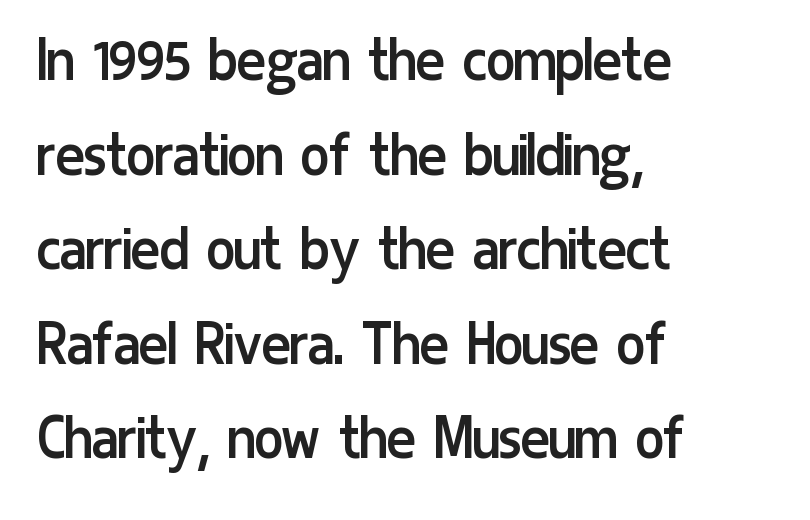
If you measured baseline to baseline, you'd find a middling distance. In terms of posture, this sample is upright. Alignment: flush left. This sample has the flowing, uneven cadence of proportional lettering.
